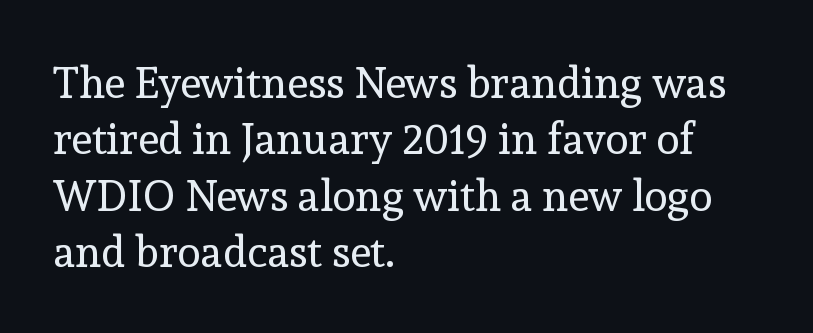
Q: Is the text bold? A: No.
Q: Is the text italic (slanted)? A: No, it is upright.
Q: Is the typeface a serif or a sans-serif typeface? A: Serif.
Q: Is the text underlined? A: No.
Q: How is the paragraph aligned? A: Left-aligned.
Q: Is the spacing between letters normal or unusually wide? A: Normal.
Q: Is the spacing between lines tight, normal or loose? A: Normal.
Q: Width (condensed, normal, or wide)? A: Normal.
Q: x-height? A: Medium.
Q: Monospaced? A: No.
